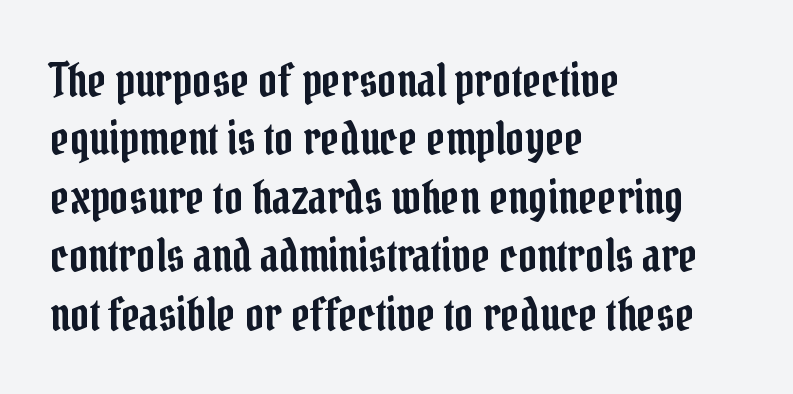
Q: Is the text italic (slanted)? A: No, it is upright.
Q: Is the typeface a serif or a sans-serif typeface? A: Serif.
Q: Is the text underlined? A: No.
Q: How is the paragraph aligned? A: Left-aligned.
Q: Is the spacing between letters normal or unusually wide? A: Normal.
Q: Is the spacing between lines tight, normal or loose? A: Normal.
Q: Width (condensed, normal, or wide)? A: Condensed.
Q: Stroke contrast? A: Low.
Q: x-height? A: Medium.
Q: Monospaced? A: No.
